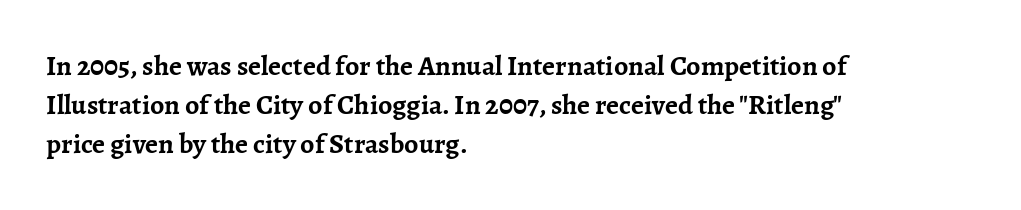
This is heavy type, rendered in bold. To sum up the face: it has serifs. Casual observation: everything's shoved over to the left. Has an underline been added? It has not. This block has exactly the height ordinary leading produces.
